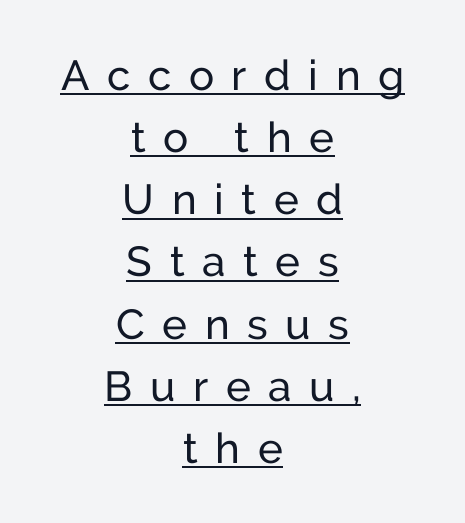
A typographer would call this underscored text. Serif or sans? Sans — the stroke terminals are bare. These lines have a slow, spaced-out rhythm from letter to letter. When letters stand straight like this, we call the style roman or upright.
